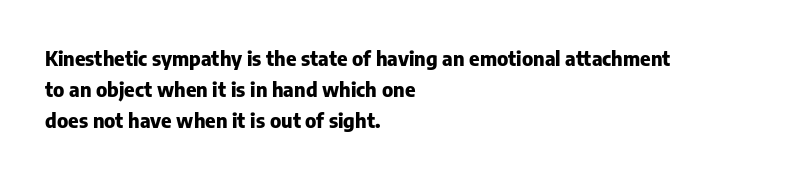
A student would call this left alignment; a typographer would say flush left, rag right. Any mark beneath the type? The region is blank. A dark, heavy texture on the line: the type is bold. The leading is moderate, giving the passage an even texture. The gaps between neighbouring characters are ordinary and unremarkable. The axis of the letterforms is exactly vertical.
